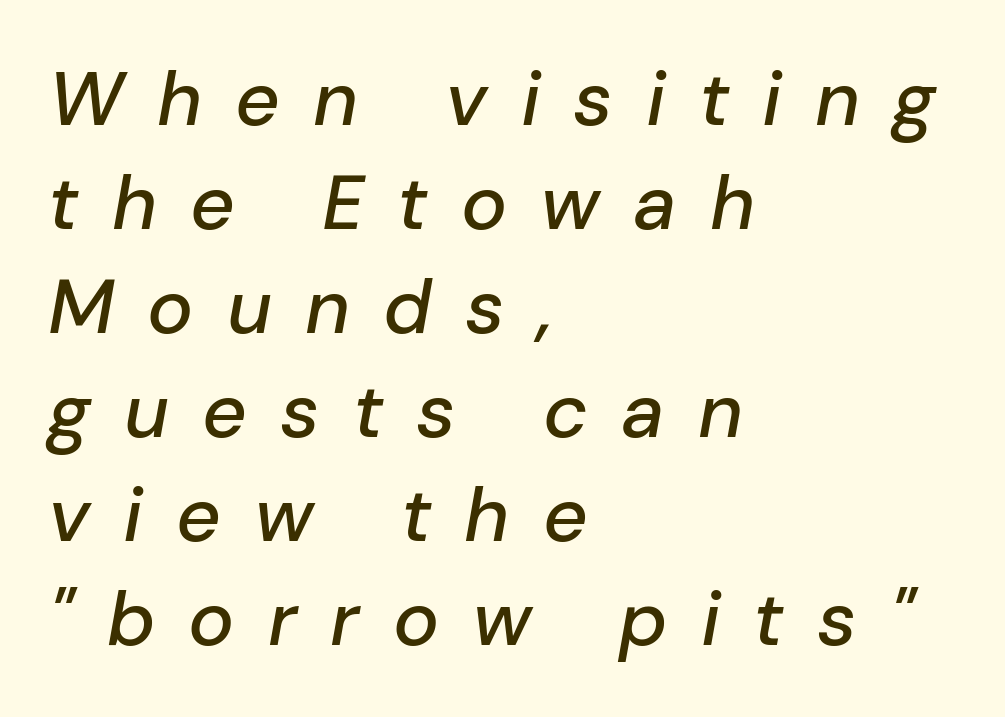
{"italic": "yes", "lean": "right", "slant_degrees": 10, "width": "normal", "stroke_contrast": "low", "x_height": "medium", "monospaced": "no", "underline": "no", "align": "left", "line_spacing": "normal", "line_spacing_ratio": 1.35, "letter_spacing": "wide", "letter_spacing_em": 0.43, "glyph_px": 77}
